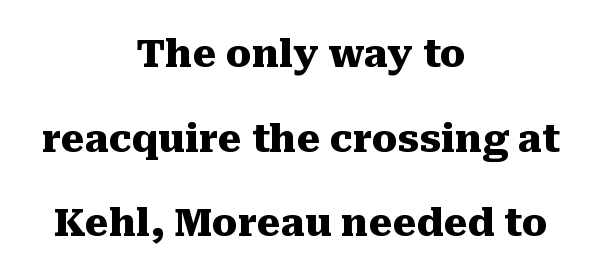
Glance below the letters and you will spot only blank space. Set as a true bold cut, around the 700 mark. The type family on display is of the serif kind. If you drew a line through each stem, it would be perfectly vertical. Here the glyphs are tracked normally, forming tight word shapes. The passage shown stacks its lines with a broad gap.
